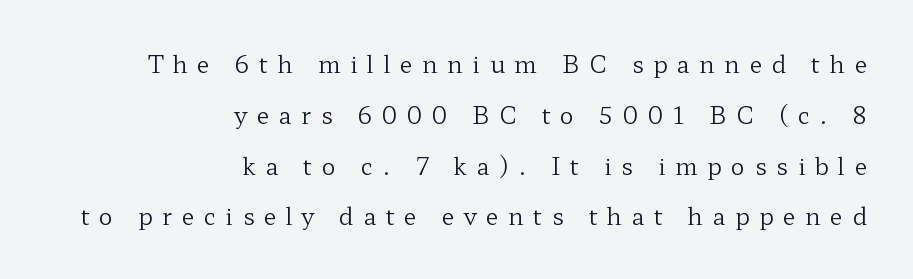
Q: Is the text bold? A: No.
Q: Is the text italic (slanted)? A: No, it is upright.
Q: Is the text underlined? A: No.
Q: How is the paragraph aligned? A: Right-aligned.
Q: Is the spacing between letters normal or unusually wide? A: Unusually wide.
Q: Is the spacing between lines tight, normal or loose? A: Loose.
